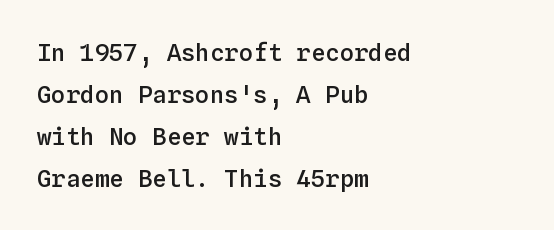
It's the straight-up-and-down kind of type. A bare baseline throughout the passage. Bold? Not quite — semibold, heavier than regular but stopping short. Compared with a centered layout, this one pins lines to the left instead. No extra tracking has been applied to these lines.
